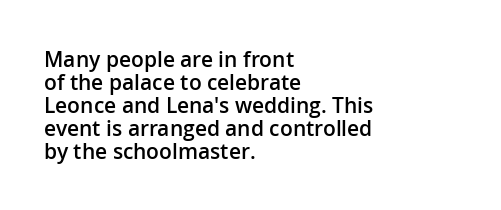
{"italic": "no", "bold": "semi", "underline": "no", "align": "left", "line_spacing": "tight", "line_spacing_ratio": 1.09, "letter_spacing": "normal", "letter_spacing_em": 0.0, "glyph_px": 21}
